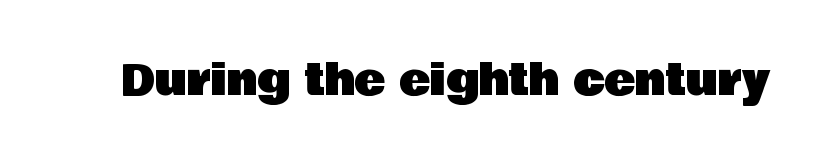
You can tell it's not italic because the verticals are truly vertical. A typesetter would call this zero additional tracking. Each letter keeps its own natural width here, so spacing adapts to shape. Just letters on the line, the space beneath them empty. The characters display no serif detailing; their extremities are plain.
